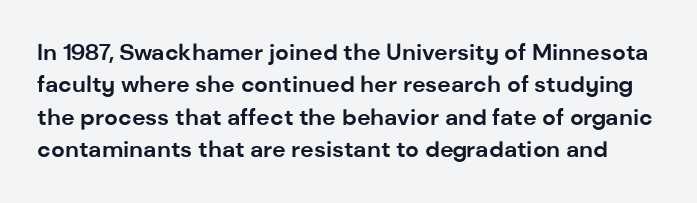
The image shows 23 px bold type, upright; set normal line spacing (1.41x), normal letter spacing, not underlined.
